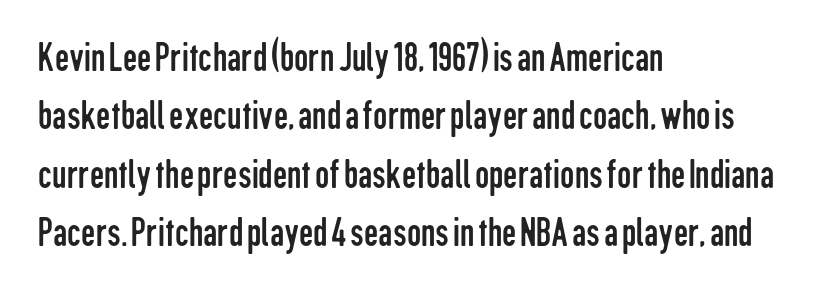
Q: Is the text bold? A: No.
Q: Is the text italic (slanted)? A: No, it is upright.
Q: Is the typeface a serif or a sans-serif typeface? A: Sans-serif.
Q: Is the text underlined? A: No.
Q: How is the paragraph aligned? A: Left-aligned.
Q: Is the spacing between letters normal or unusually wide? A: Normal.
Q: Is the spacing between lines tight, normal or loose? A: Normal.
Q: Width (condensed, normal, or wide)? A: Condensed.
Q: Stroke contrast? A: Low.
Q: x-height? A: Medium.
Q: Monospaced? A: No.
